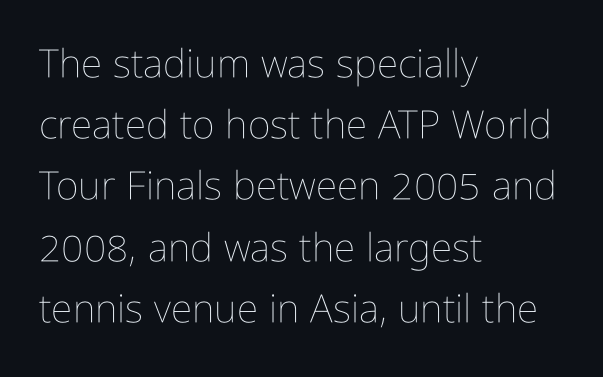
Q: Is the text bold? A: No.
Q: Is the text italic (slanted)? A: No, it is upright.
Q: Is the text underlined? A: No.
Q: How is the paragraph aligned? A: Left-aligned.
Q: Is the spacing between letters normal or unusually wide? A: Normal.
Q: Is the spacing between lines tight, normal or loose? A: Normal.
Q: Width (condensed, normal, or wide)? A: Condensed.
Q: Stroke contrast? A: Low.
Q: x-height? A: Medium.
Q: Monospaced? A: No.
